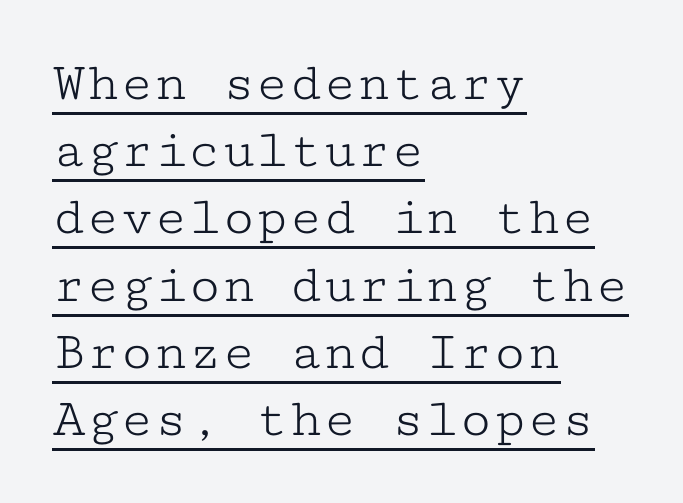
Does extra space separate the letters? No, they use regular spacing. Stroke mass is kept to a normal reading level or below. If you drew a ruler down the left edge, every line would touch it. A typesetter would label this face a serif. Every stem runs plumb, perpendicular to the baseline.
